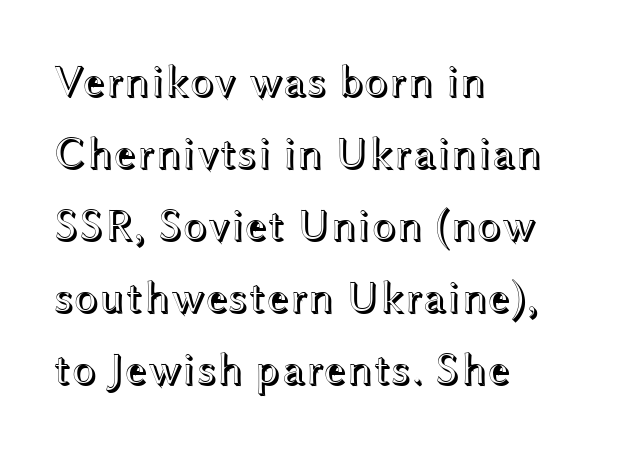
The image shows 45 px wide type, upright; set left-aligned, normal line spacing (1.6x), normal letter spacing, not underlined; a medium x-height.
